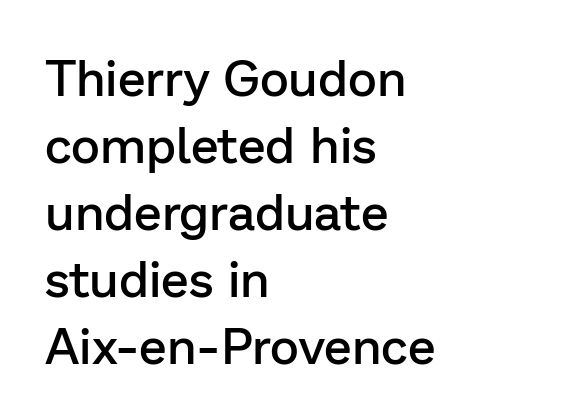
Look at the stroke-to-counter ratio: somewhat heavy, a semibold. Are there feet on the stems? There aren't — it's a sans. Typeset ragged right — the left edge is the straight one. The face used here is proportionally spaced, like ordinary book or web type.
